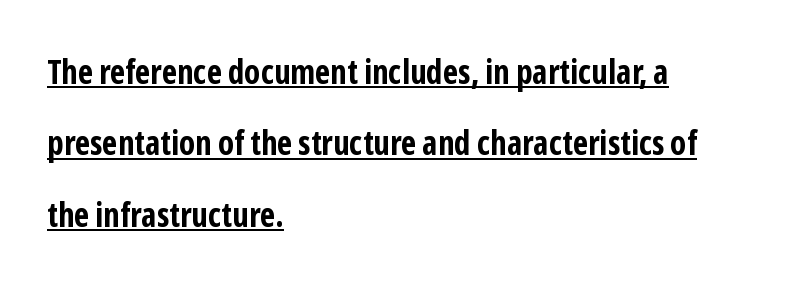
{"serif": "no", "italic": "no", "bold": "yes", "weight": "bold", "width": "condensed", "stroke_contrast": "low", "x_height": "medium", "monospaced": "no", "underline": "yes", "align": "left", "line_spacing": "loose", "line_spacing_ratio": 2.1, "letter_spacing": "normal", "letter_spacing_em": 0.0, "glyph_px": 34}
